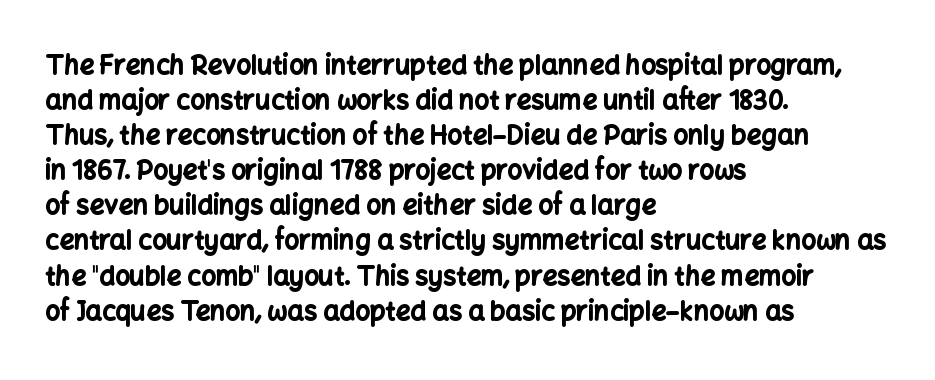
{"italic": "no", "bold": "yes", "underline": "no", "align": "left", "line_spacing": "normal", "line_spacing_ratio": 1.35, "letter_spacing": "normal", "letter_spacing_em": 0.0, "glyph_px": 26}
